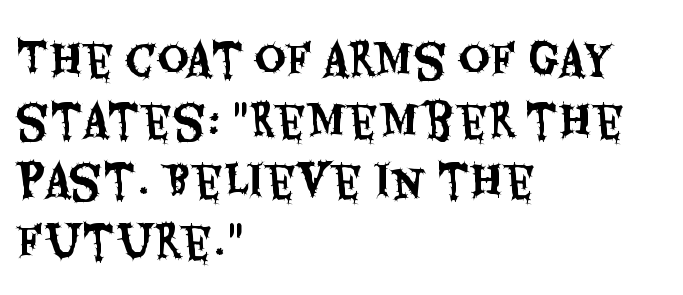
{"serif": "no", "italic": "no", "width": "condensed", "stroke_contrast": "medium", "x_height": "large", "monospaced": "no", "underline": "no", "align": "left", "line_spacing": "normal", "line_spacing_ratio": 1.41, "letter_spacing": "normal", "letter_spacing_em": 0.0, "glyph_px": 43}
